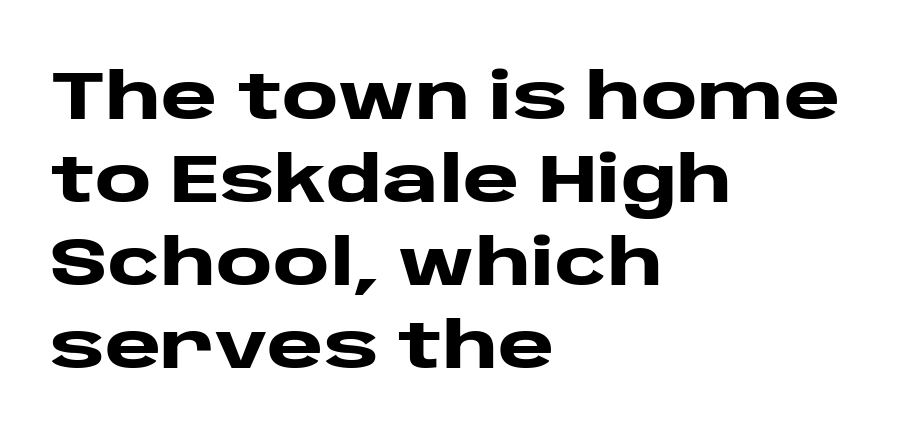
{"serif": "no", "italic": "no", "bold": "yes", "weight": "heavy", "width": "wide", "stroke_contrast": "low", "x_height": "large", "monospaced": "no", "underline": "no", "align": "left", "line_spacing_ratio": 1.22, "letter_spacing": "normal", "letter_spacing_em": 0.0, "glyph_px": 68}
